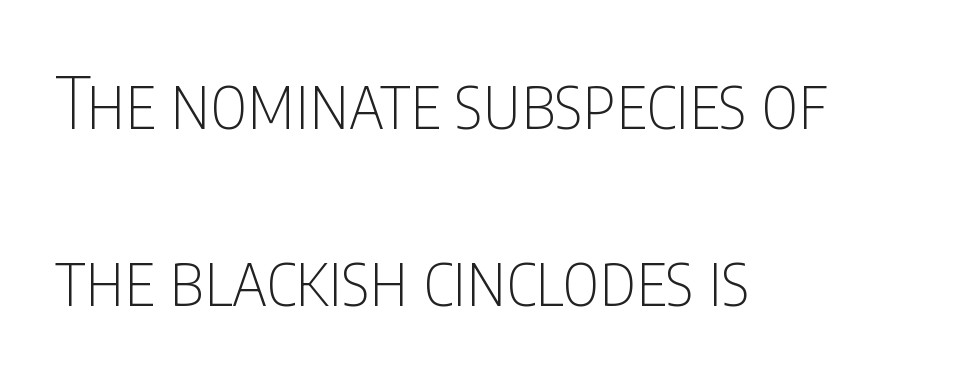
{"serif": "no", "italic": "no", "bold": "no", "weight": "thin", "width": "condensed", "stroke_contrast": "low", "x_height": "large", "monospaced": "no", "underline": "no", "align": "left", "line_spacing": "loose", "line_spacing_ratio": 2.49, "letter_spacing": "normal", "letter_spacing_em": 0.0, "glyph_px": 71}
